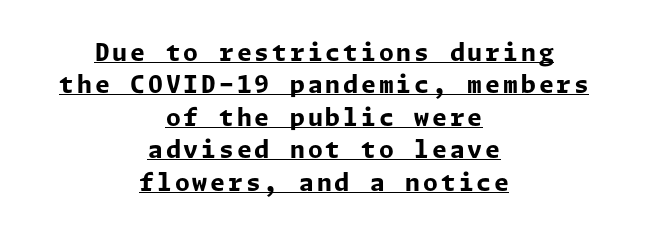
The image shows 24 px bold type, upright; set centered, normal line spacing (1.35x), underlined.
